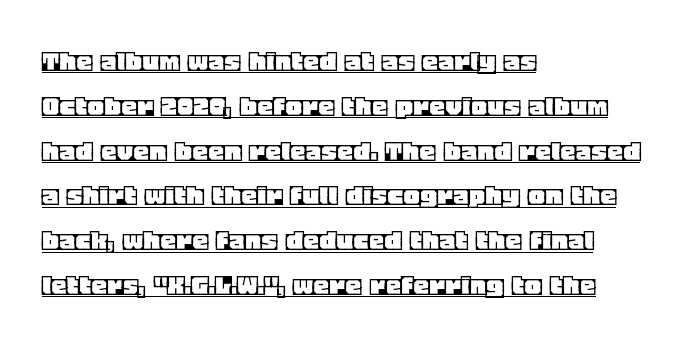
A typesetter would call this proportional, since set widths differ per character. Does a line run under the words? Yes, clearly. Ascenders rise straight up at ninety degrees. Inter-character spacing is left at the font's built-in metrics. Leading: standard.
